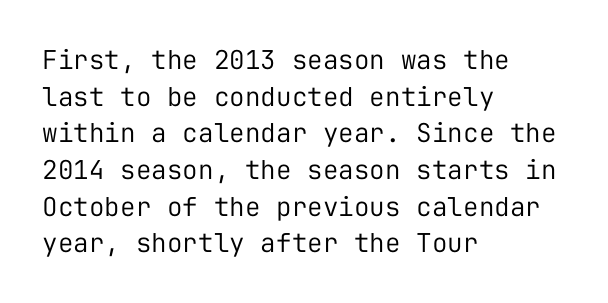
{"italic": "no", "bold": "no", "underline": "no", "align": "left", "line_spacing": "normal", "line_spacing_ratio": 1.41, "letter_spacing": "normal", "letter_spacing_em": 0.0, "glyph_px": 26}
